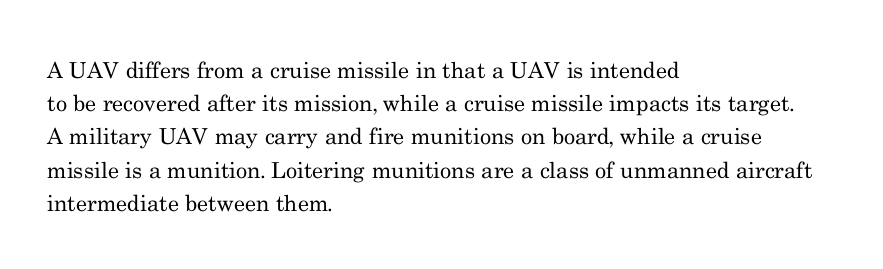
The image shows 22 px text type, upright; set left-aligned, normal line spacing (1.51x), normal letter spacing, not underlined.
